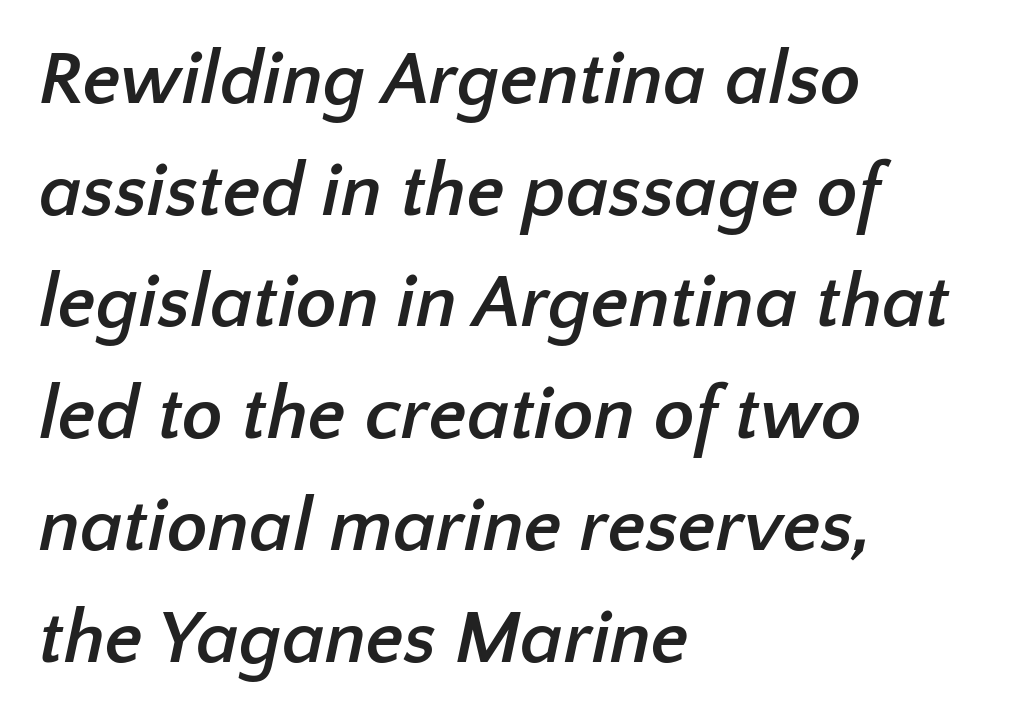
The image shows 75 px semibold sans-serif type; set left-aligned, normal line spacing (1.49x), normal letter spacing, not underlined; low stroke contrast and a medium x-height.
